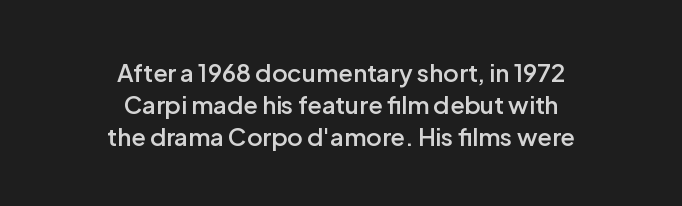
Q: Is the text bold? A: Semi-bold.
Q: Is the text italic (slanted)? A: No, it is upright.
Q: Is the text underlined? A: No.
Q: How is the paragraph aligned? A: Centered.
Q: Is the spacing between letters normal or unusually wide? A: Normal.
Q: Is the spacing between lines tight, normal or loose? A: Normal.
